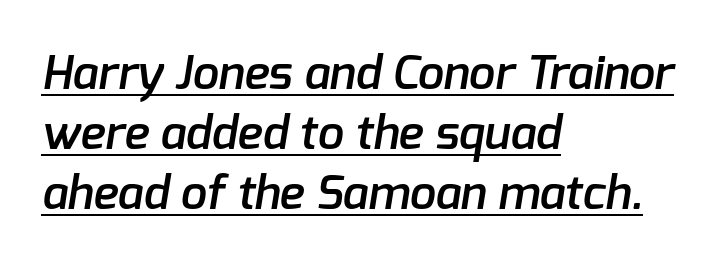
Q: Is the text bold? A: Semi-bold.
Q: Is the typeface a serif or a sans-serif typeface? A: Sans-serif.
Q: Is the text underlined? A: Yes.
Q: How is the paragraph aligned? A: Left-aligned.
Q: Is the spacing between letters normal or unusually wide? A: Normal.
Q: Is the spacing between lines tight, normal or loose? A: Normal.
Q: Width (condensed, normal, or wide)? A: Normal.
Q: Stroke contrast? A: Low.
Q: x-height? A: Medium.
Q: Monospaced? A: No.
